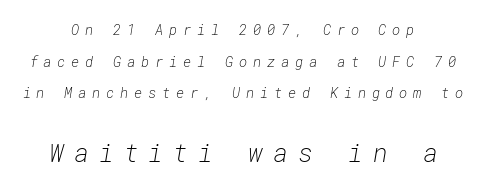
{"italic": "yes", "lean": "right", "slant_degrees": 10, "bold": "no", "underline": "no", "align": "center", "line_spacing": "loose", "line_spacing_ratio": 2.26, "letter_spacing": "wide", "letter_spacing_em": 0.41, "larger_block": "second", "size_ratio": 1.79, "glyph_px": 25}
